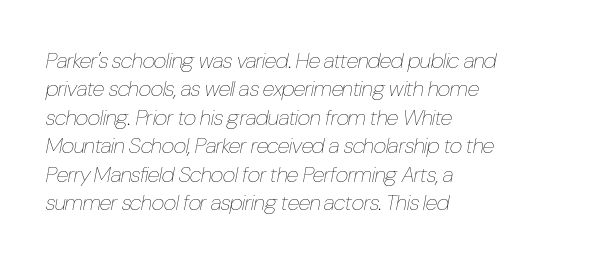
The image shows 22 px text type, italic (leaning right); set left-aligned, normal line spacing (1.29x), normal letter spacing, not underlined.
